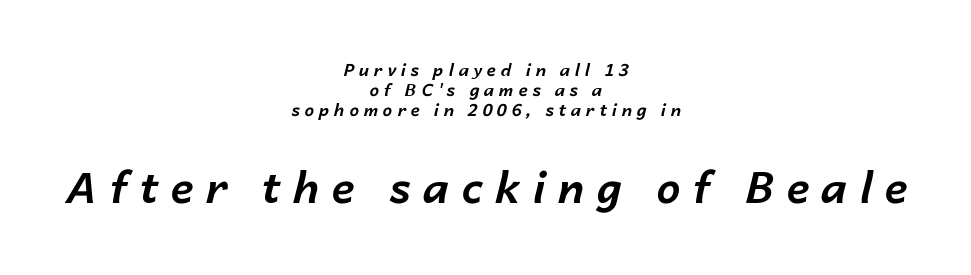
The letters are bold, with thick, heavy strokes. Honestly, there is no underline to notice here at all. Character size in the trailing block exceeds that of the leading block. Think of a printed novel: that variable character pitch is what you see here. How are the letters spaced? Widely, with obvious added tracking. When letters slant like this, we call the style italic.
